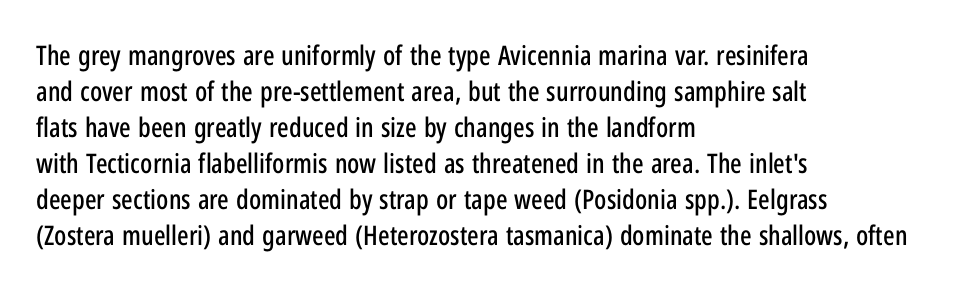
{"italic": "no", "underline": "no", "align": "left", "line_spacing": "normal", "line_spacing_ratio": 1.33, "letter_spacing": "normal", "letter_spacing_em": 0.0, "glyph_px": 27}
